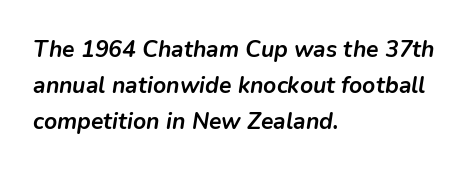
The lines in this sample share a left origin and differ only in where they stop. The zone under the glyphs is completely vacant. Designer's note — italics engaged. Is the letter spacing exaggerated? No — it looks like the ordinary default.
